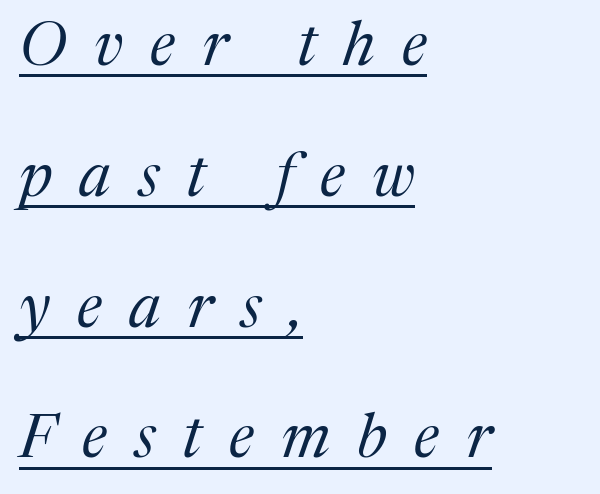
{"serif": "yes", "italic": "yes", "lean": "right", "slant_degrees": 17, "bold": "no", "weight": "regular", "width": "normal", "stroke_contrast": "medium", "x_height": "medium", "monospaced": "no", "underline": "yes", "align": "left", "line_spacing": "loose", "line_spacing_ratio": 2.11, "letter_spacing": "wide", "letter_spacing_em": 0.44, "glyph_px": 62}
